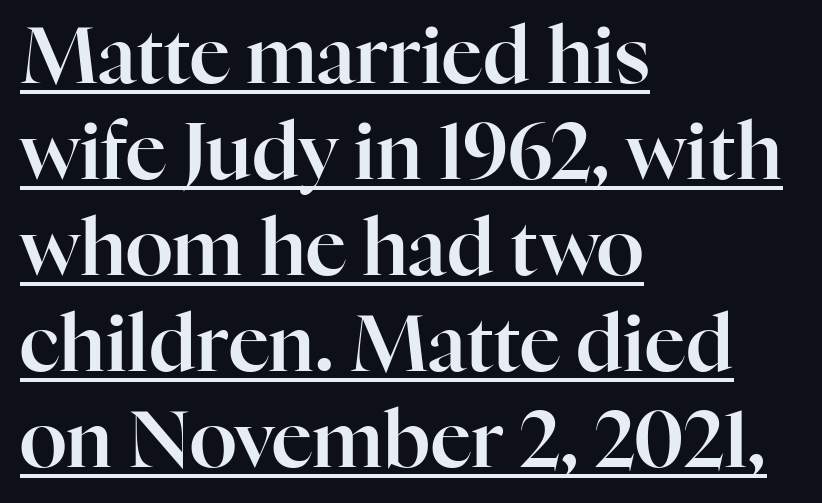
{"serif": "yes", "italic": "no", "width": "normal", "stroke_contrast": "high", "x_height": "medium", "monospaced": "no", "underline": "yes", "align": "left", "line_spacing_ratio": 1.23, "letter_spacing": "normal", "letter_spacing_em": 0.0, "glyph_px": 78}
